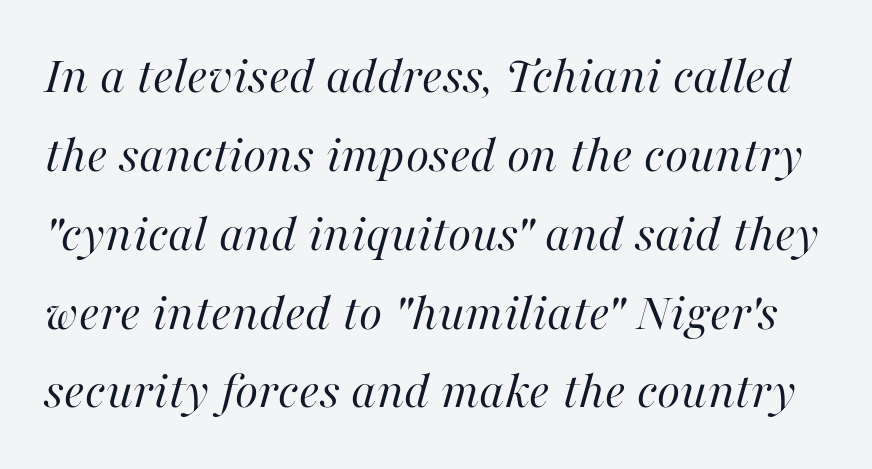
The image shows 54 px regular-weight type, italic (leaning right); set normal line spacing (1.46x), normal letter spacing, not underlined; high stroke contrast and a medium x-height.
